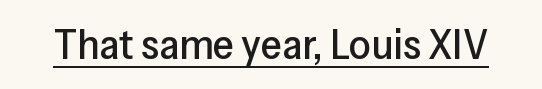
Upright lettering throughout. Descenders here cross a horizontal rule under the line. A typesetter would call this proportional, since set widths differ per character. Look at the bottom of the vertical strokes: they stop flat, with no serifs.
